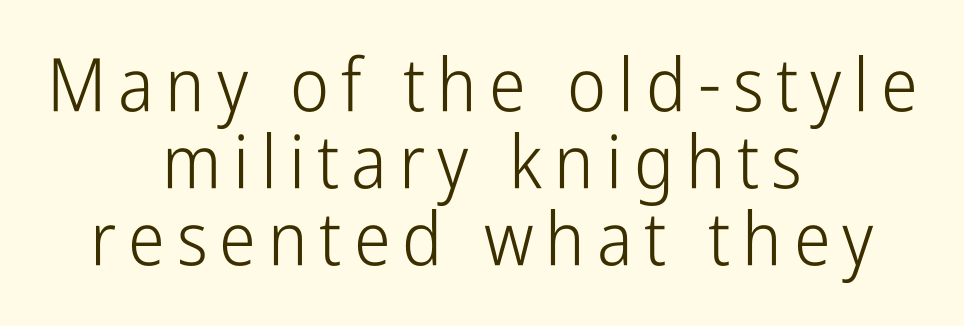
The image shows 74 px light, condensed sans-serif type, upright; set centered, tight line spacing (1.04x), not underlined; low stroke contrast and a medium x-height.
